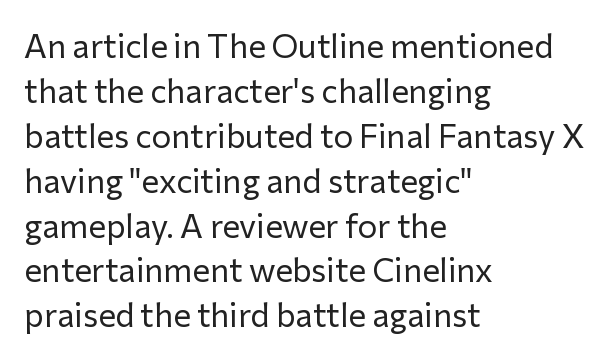
Default kerning and tracking; the words read as compact shapes. Each letter's strokes conclude bluntly, with no projecting serifs. The face used here is proportionally spaced, like ordinary book or web type. If you drew a ruler down the left edge, every line would touch it.
